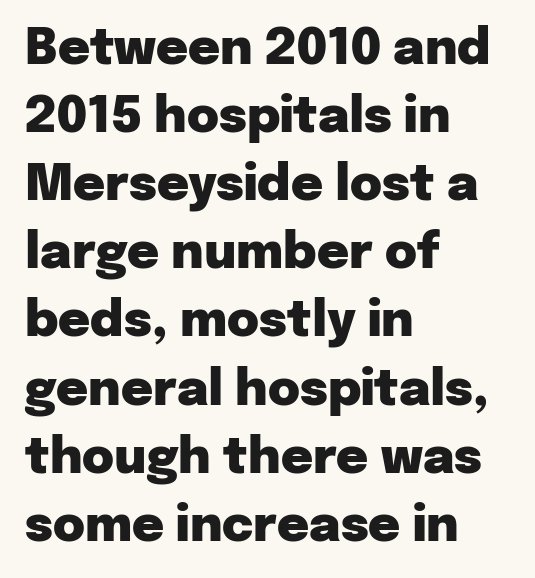
Type without underlining. Where is the straight margin? On the left. You'd pick this weight for a headline — it's a proper bold. Quick note: interline space is typical.
